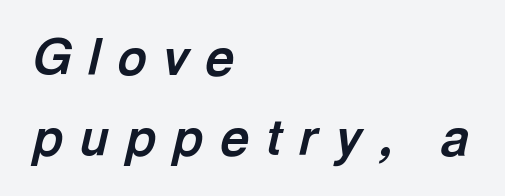
{"italic": "yes", "lean": "right", "slant_degrees": 13, "bold": "yes", "weight": "bold", "width": "normal", "x_height": "medium", "monospaced": "no", "underline": "no", "align": "left", "line_spacing": "normal", "line_spacing_ratio": 1.61, "letter_spacing": "wide", "letter_spacing_em": 0.34, "glyph_px": 50}
